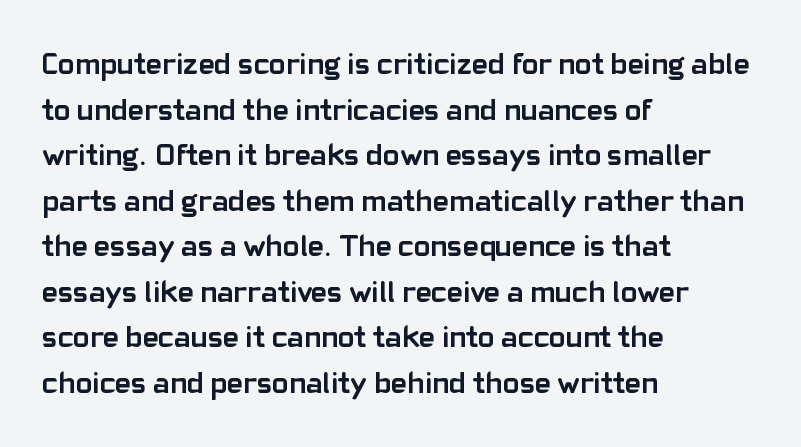
Q: Is the text bold? A: Yes.
Q: Is the text italic (slanted)? A: No, it is upright.
Q: Is the typeface a serif or a sans-serif typeface? A: Sans-serif.
Q: Is the text underlined? A: No.
Q: How is the paragraph aligned? A: Left-aligned.
Q: Is the spacing between letters normal or unusually wide? A: Normal.
Q: Is the spacing between lines tight, normal or loose? A: Normal.
Q: Width (condensed, normal, or wide)? A: Normal.
Q: Stroke contrast? A: Low.
Q: x-height? A: Medium.
Q: Monospaced? A: No.
